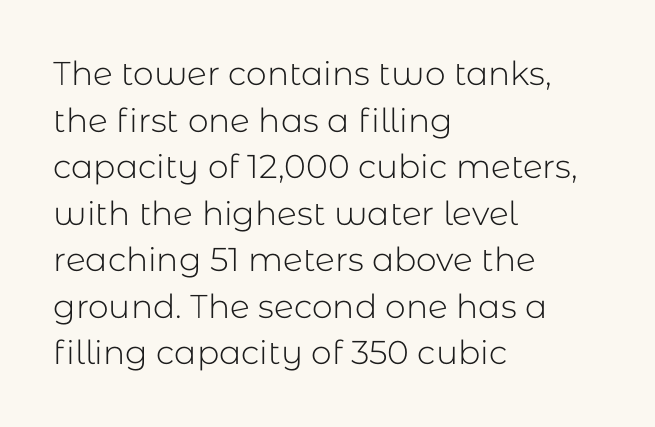
{"serif": "no", "italic": "no", "bold": "no", "weight": "light", "width": "normal", "stroke_contrast": "low", "x_height": "medium", "monospaced": "no", "underline": "no", "align": "left", "line_spacing": "normal", "line_spacing_ratio": 1.41, "letter_spacing": "normal", "letter_spacing_em": 0.0, "glyph_px": 33}
